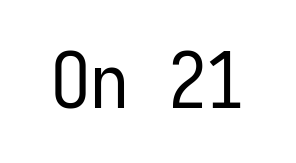
The image shows 78 px regular-weight, condensed sans-serif type, upright, monospaced; set normal letter spacing, not underlined; low stroke contrast and a medium x-height.
